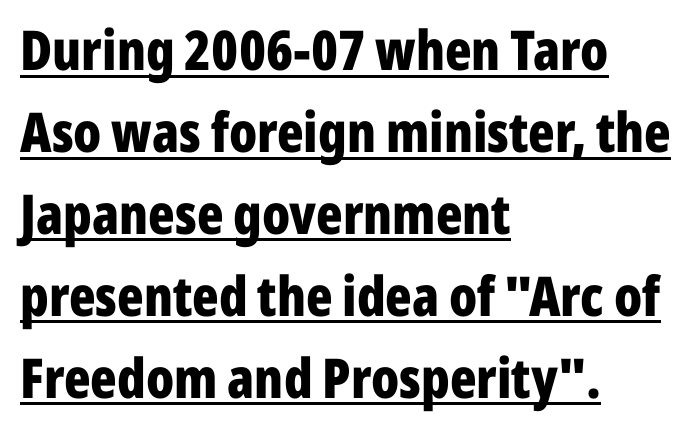
{"serif": "no", "italic": "no", "bold": "yes", "weight": "bold", "width": "condensed", "stroke_contrast": "low", "x_height": "medium", "monospaced": "no", "underline": "yes", "align": "left", "line_spacing": "normal", "line_spacing_ratio": 1.49, "letter_spacing": "normal", "letter_spacing_em": 0.0, "glyph_px": 55}
